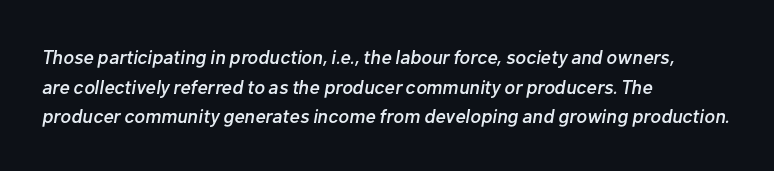
{"italic": "yes", "lean": "right", "slant_degrees": 10, "underline": "no", "align": "left", "line_spacing": "normal", "line_spacing_ratio": 1.48, "letter_spacing": "normal", "letter_spacing_em": 0.0, "glyph_px": 20}
